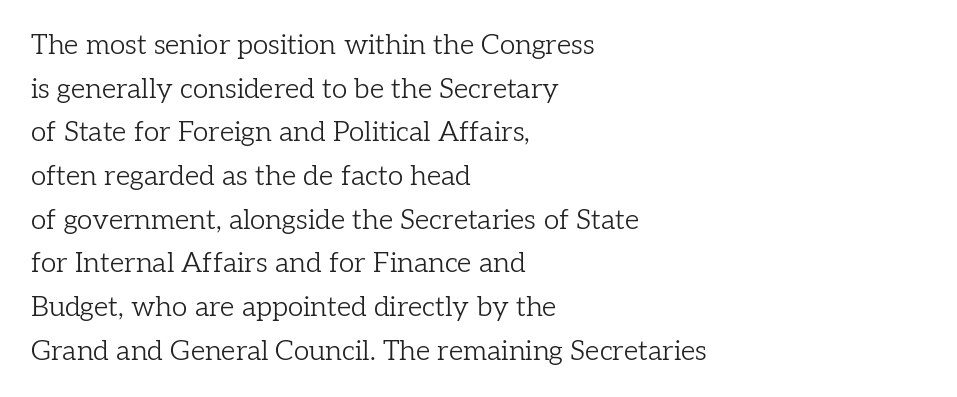
{"serif": "yes", "italic": "no", "bold": "no", "weight": "light", "width": "normal", "stroke_contrast": "low", "x_height": "medium", "monospaced": "no", "underline": "no", "align": "left", "line_spacing": "normal", "line_spacing_ratio": 1.56, "letter_spacing": "normal", "letter_spacing_em": 0.0, "glyph_px": 28}
